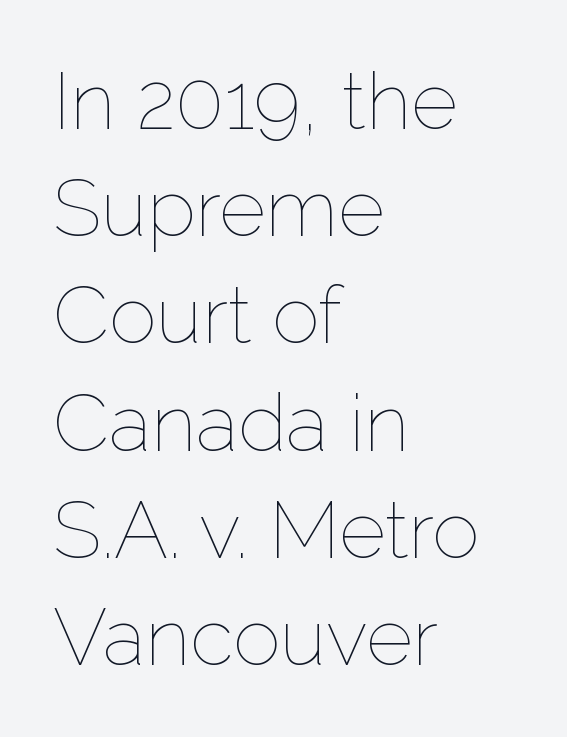
The image shows 80 px thin type, upright; set left-aligned, normal line spacing (1.34x), normal letter spacing, not underlined; low stroke contrast and a medium x-height.
